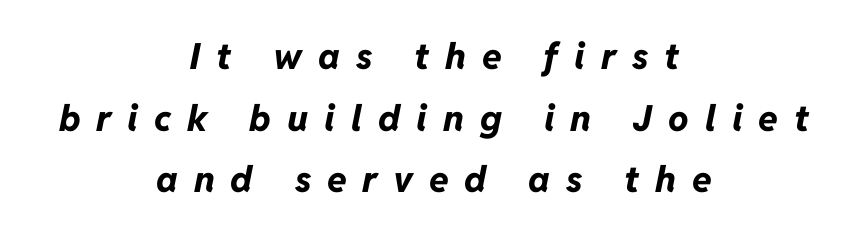
{"italic": "yes", "lean": "right", "slant_degrees": 11, "bold": "yes", "weight": "bold", "width": "normal", "stroke_contrast": "low", "x_height": "medium", "monospaced": "no", "underline": "no", "align": "center", "line_spacing_ratio": 1.71, "letter_spacing": "wide", "letter_spacing_em": 0.44, "glyph_px": 36}
